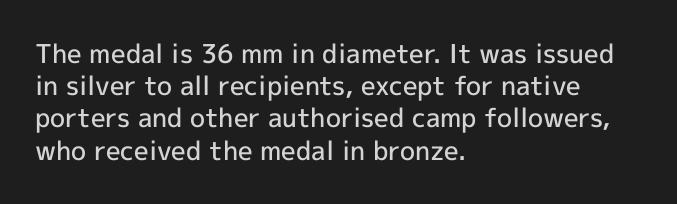
Italic? Not at all — the glyphs are vertical. The space beneath each line is pristine and unruled. Stems and bowls a touch heavier than normal — semibold. The paragraph shown leans on its left margin.
